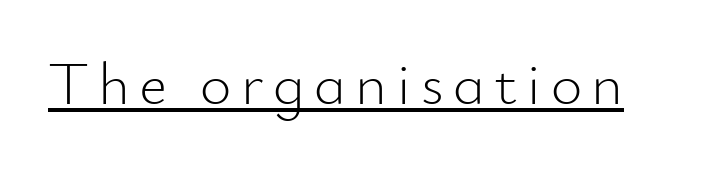
{"serif": "no", "italic": "no", "bold": "no", "weight": "light", "width": "normal", "stroke_contrast": "low", "x_height": "small", "monospaced": "no", "underline": "yes", "glyph_px": 61}
